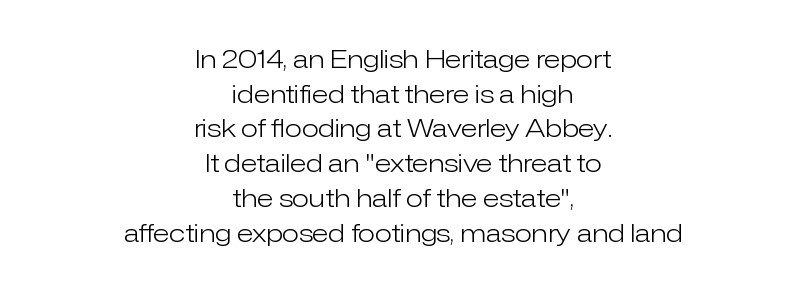
Characters follow at the spacing the type designer built in. Italic: no, the glyphs are upright roman. One glance says typical: line gaps are just what's usual. A light-to-regular cut is what we see here.
